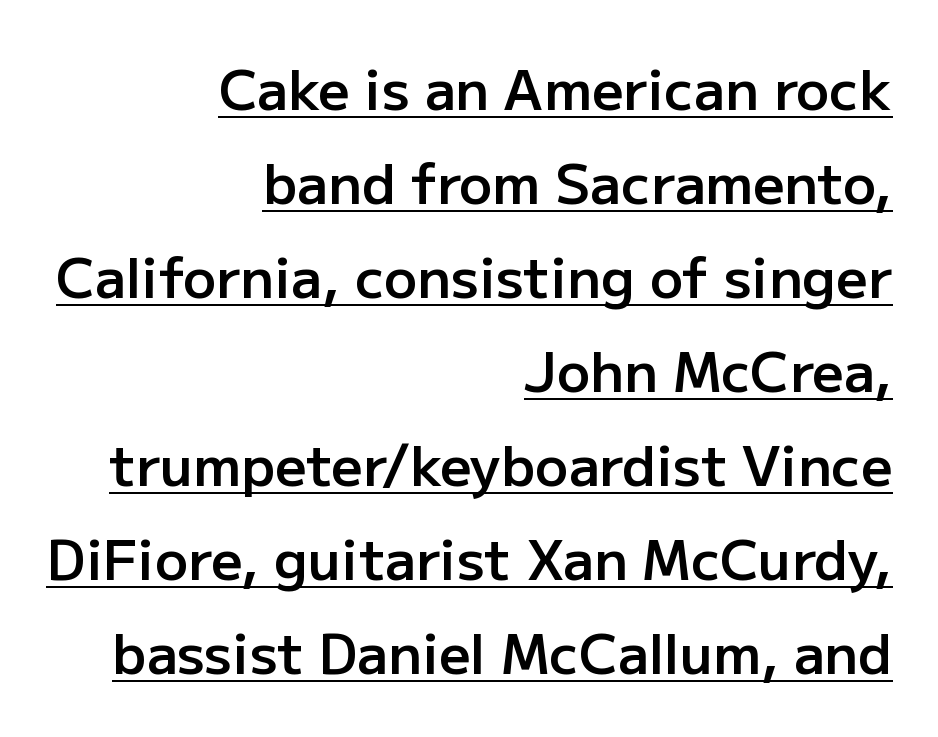
The image shows 55 px semibold sans-serif type, upright; set right-aligned, line spacing 1.71x, normal letter spacing, underlined; low stroke contrast and a medium x-height.
